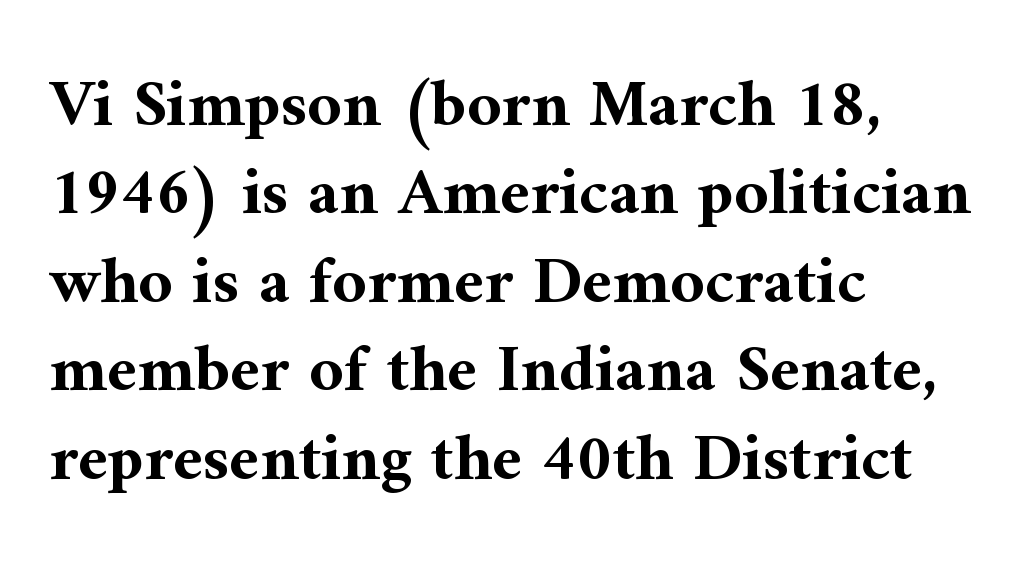
The letters sit at their default tracking, neither squeezed nor spread. Compared with a centered layout, this one pins lines to the left instead. The font family rendered here belongs to the serif group. Upright lettering throughout. The rendering uses a moderate line-height, typical for paragraphs. Underlining? Definitely not there.
